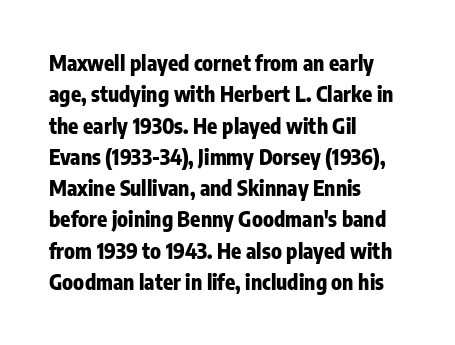
{"italic": "no", "bold": "yes", "underline": "no", "align": "left", "line_spacing": "normal", "line_spacing_ratio": 1.49, "letter_spacing": "normal", "letter_spacing_em": 0.0, "glyph_px": 21}
